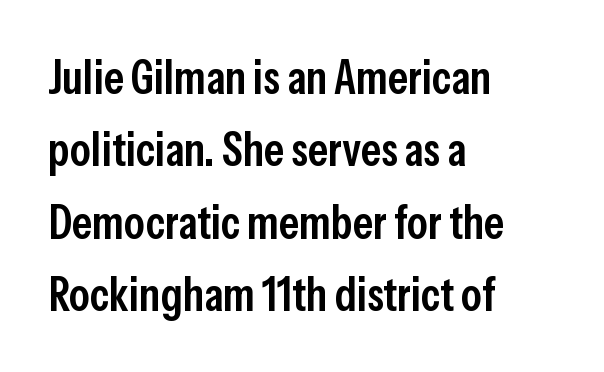
The image shows 47 px semibold, condensed sans-serif type, upright; set left-aligned, normal line spacing (1.54x), normal letter spacing, not underlined; low stroke contrast and a medium x-height.
